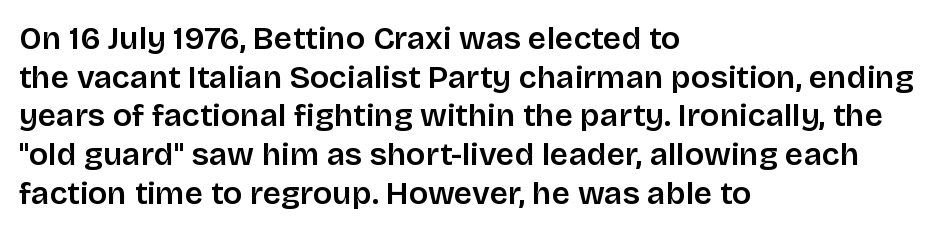
Q: Is the text italic (slanted)? A: No, it is upright.
Q: Is the typeface a serif or a sans-serif typeface? A: Sans-serif.
Q: Is the text underlined? A: No.
Q: How is the paragraph aligned? A: Left-aligned.
Q: Is the spacing between letters normal or unusually wide? A: Normal.
Q: Width (condensed, normal, or wide)? A: Normal.
Q: Stroke contrast? A: Low.
Q: x-height? A: Large.
Q: Monospaced? A: No.
